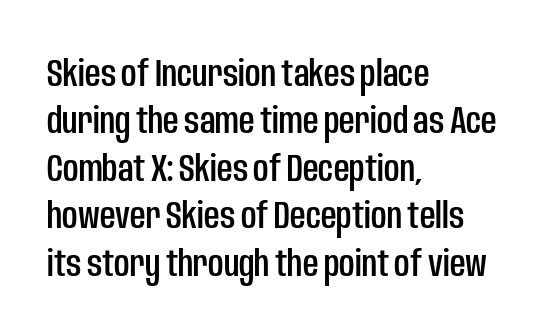
The image shows 38 px condensed sans-serif type, upright; set left-aligned, normal line spacing (1.25x), normal letter spacing, not underlined; low stroke contrast and a large x-height.
